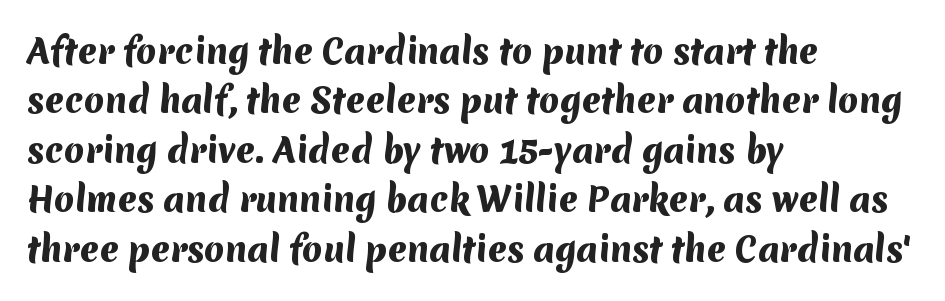
Q: Is the text bold? A: Yes.
Q: Is the typeface a serif or a sans-serif typeface? A: Sans-serif.
Q: Is the text underlined? A: No.
Q: How is the paragraph aligned? A: Left-aligned.
Q: Is the spacing between letters normal or unusually wide? A: Normal.
Q: Is the spacing between lines tight, normal or loose? A: Normal.
Q: Width (condensed, normal, or wide)? A: Normal.
Q: Stroke contrast? A: Medium.
Q: x-height? A: Medium.
Q: Monospaced? A: No.
